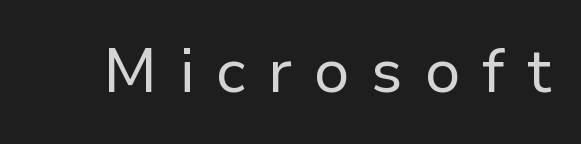
{"serif": "no", "italic": "no", "bold": "no", "weight": "regular", "width": "normal", "stroke_contrast": "low", "x_height": "medium", "monospaced": "no", "underline": "no", "letter_spacing": "wide", "letter_spacing_em": 0.35, "glyph_px": 61}
